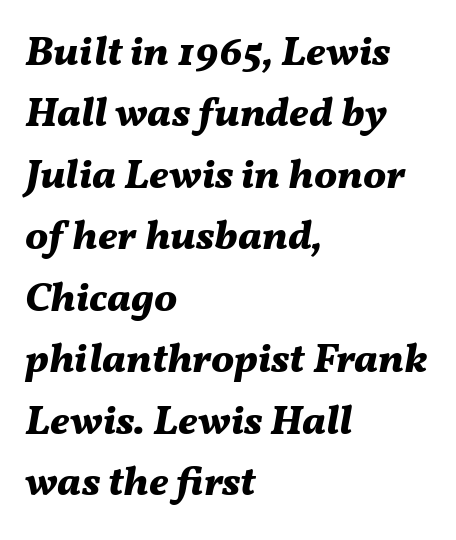
Horizontally, the lines are justified to the leading edge only. This sample uses an oblique cut, with every glyph tilted off the vertical. Just letters on the line, the space beneath them empty. The vertical gap from one line to the next is medium.
